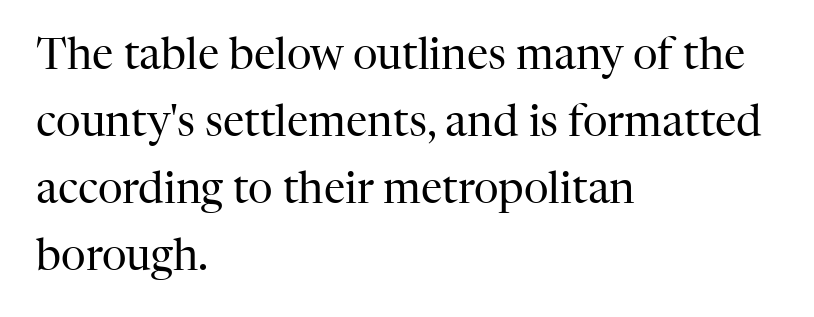
The image shows 43 px regular-weight serif type, upright; set left-aligned, normal line spacing (1.56x), normal letter spacing, not underlined; high stroke contrast and a medium x-height.
